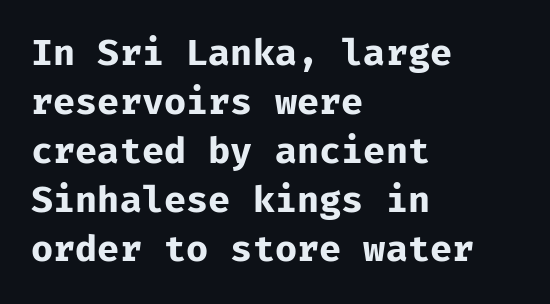
Honestly, there is no underline to notice here at all. Each glyph is drawn with heavy, bold strokes. Quick note: not italic, upright. The type is set solid horizontally, with unmodified tracking. The passage shown is typed in a monospace face where columns stay perfectly aligned.
